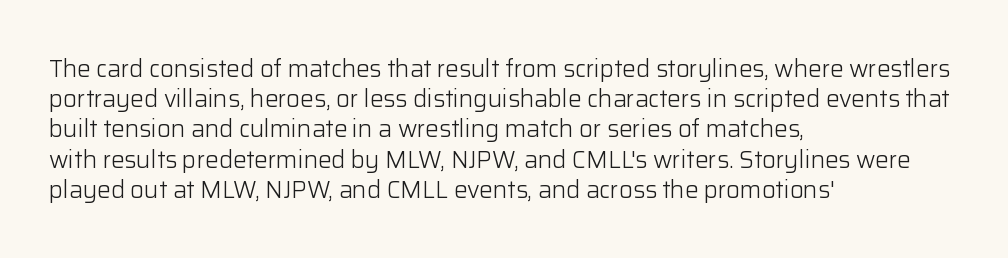
The weight would be labelled regular, book, light, or lighter still. Every stem runs plumb, perpendicular to the baseline. Descender tails drop into unmarked territory. One glance says typical: line gaps are just what's usual.
